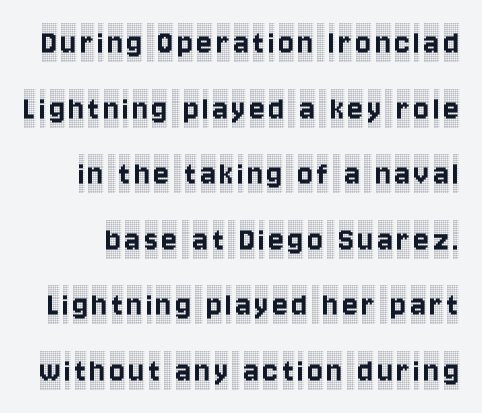
Q: Is the text italic (slanted)? A: No, it is upright.
Q: Is the typeface a serif or a sans-serif typeface? A: Serif.
Q: Is the text underlined? A: No.
Q: Width (condensed, normal, or wide)? A: Condensed.
Q: x-height? A: Large.
Q: Monospaced? A: No.
